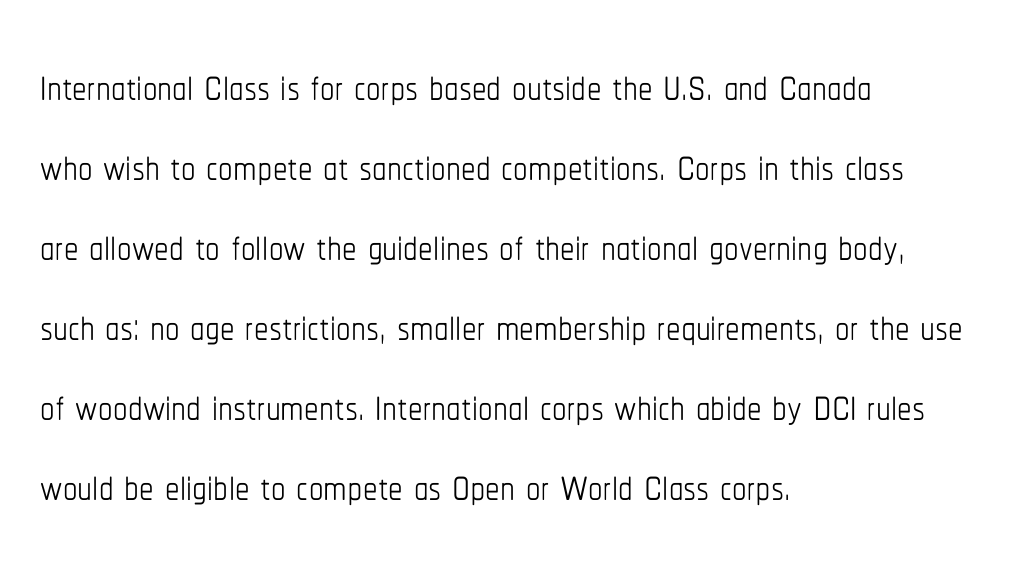
The lines are quadded left. The typesetting does not lean heavy: it is not bold. Is the letter spacing exaggerated? No — it looks like the ordinary default. How would I describe the line gaps? Plain and ordinary. Characters remain perfectly vertical along every line.
